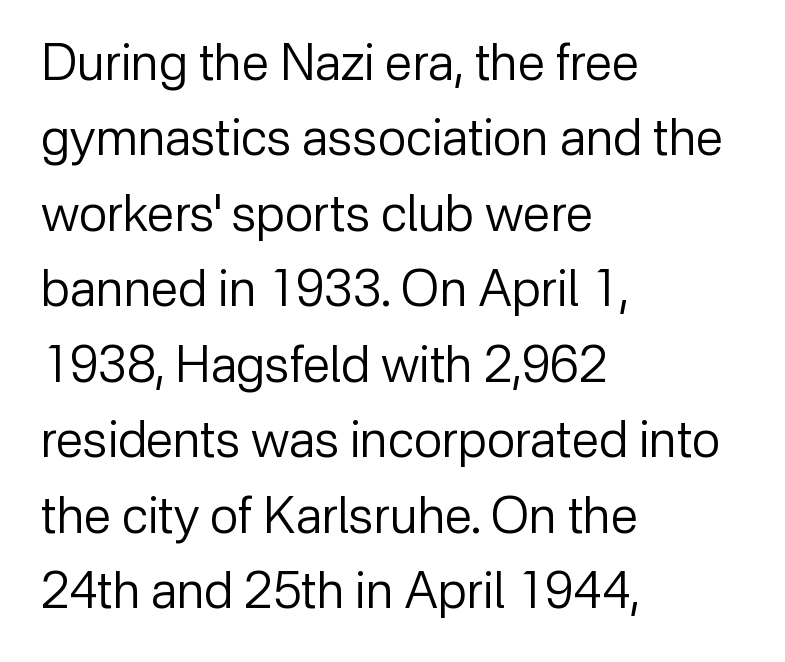
The type family on display is of the sans-serif kind. Quick note: underline off. Here the designer chose a conventional face with non-uniform glyph widths. Weight: not bold — regular or lighter. A typesetter would call this leading conventional body-copy spacing. A student would call this left alignment; a typographer would say flush left, rag right.
